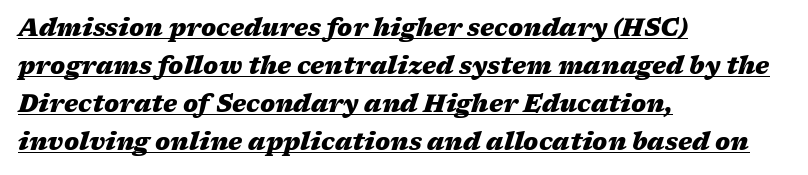
Compared with undecorated copy, this sample adds a rule below the words. The letters are slanted; this is an italic face. Teacher's note: observe the even left margin — that is flush-left alignment. Caption: bold face, heavy strokes. Whoever set this chose a conventional vertical rhythm.
